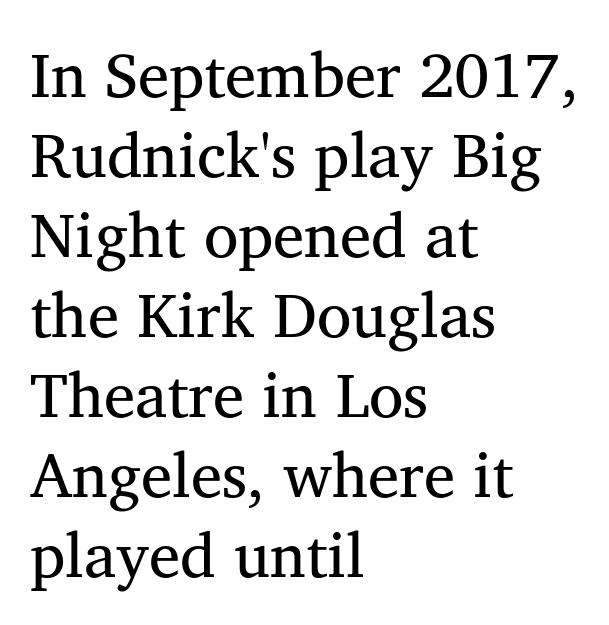
The image shows 63 px regular-weight serif type; set left-aligned, normal line spacing (1.27x), normal letter spacing, not underlined; medium stroke contrast and a medium x-height.
